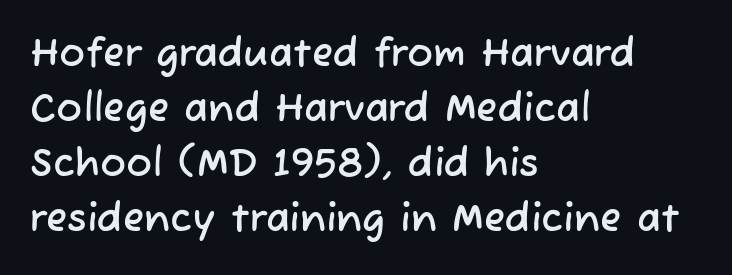
{"serif": "no", "width": "normal", "stroke_contrast": "low", "x_height": "medium", "monospaced": "no", "underline": "no", "align": "left", "line_spacing": "normal", "line_spacing_ratio": 1.41, "letter_spacing": "normal", "letter_spacing_em": 0.0, "glyph_px": 39}
